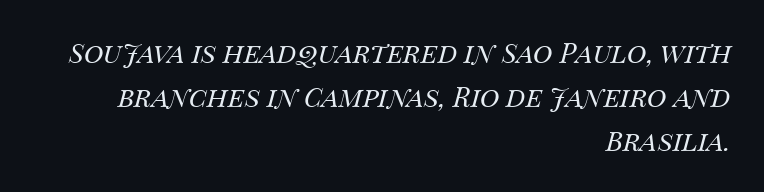
Q: Is the text bold? A: No.
Q: Is the text italic (slanted)? A: Yes, it leans right by about 14 degrees.
Q: Is the text underlined? A: No.
Q: How is the paragraph aligned? A: Right-aligned.
Q: Is the spacing between letters normal or unusually wide? A: Normal.
Q: Is the spacing between lines tight, normal or loose? A: Normal.
